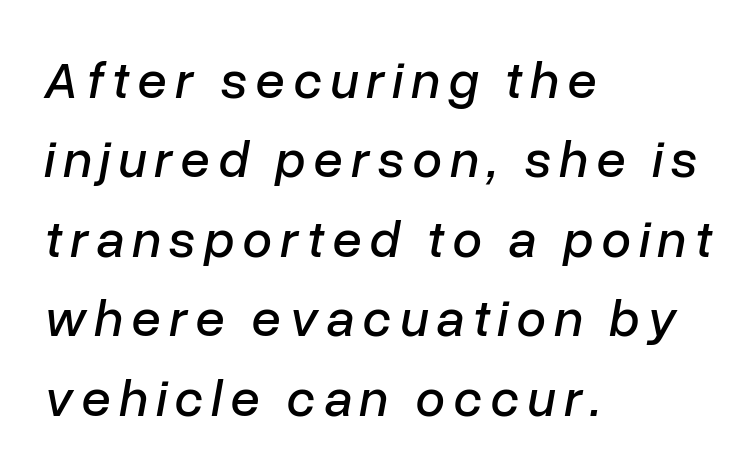
The image shows 53 px text type, italic (leaning right); set left-aligned, normal line spacing (1.5x), not underlined; low stroke contrast and a medium x-height.
